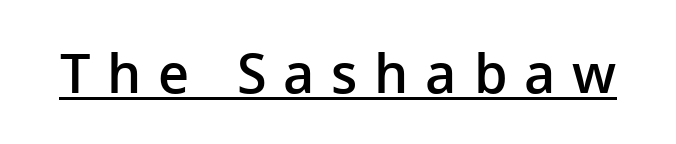
Honestly, the letter spacing is so wide it's the main thing you notice. Think of a printed novel: that variable character pitch is what you see here. Has an underline been added? It has. Every character sits straight up, as roman type does.
